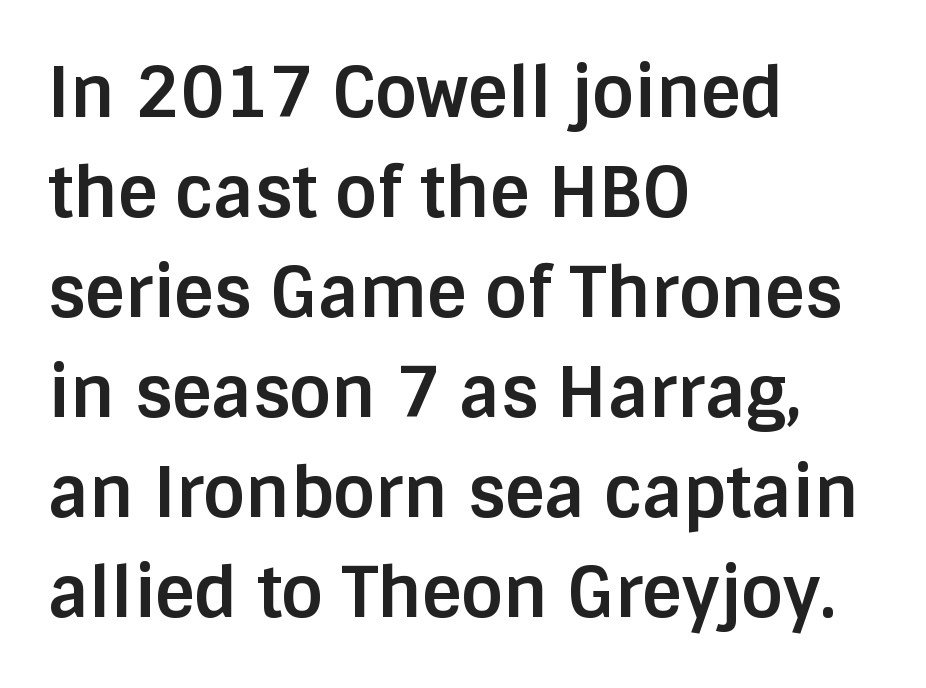
The image shows 69 px bold sans-serif type, upright; set left-aligned, normal line spacing (1.45x), normal letter spacing, not underlined; low stroke contrast and a large x-height.
